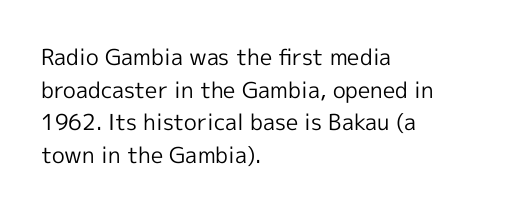
Q: Is the text bold? A: No.
Q: Is the text italic (slanted)? A: No, it is upright.
Q: Is the text underlined? A: No.
Q: How is the paragraph aligned? A: Left-aligned.
Q: Is the spacing between letters normal or unusually wide? A: Normal.
Q: Is the spacing between lines tight, normal or loose? A: Normal.
